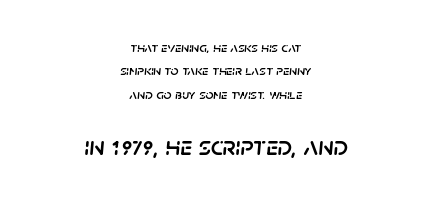
{"italic": "yes", "lean": "right", "slant_degrees": 5, "underline": "no", "align": "center", "line_spacing": "normal", "line_spacing_ratio": 1.67, "letter_spacing": "normal", "letter_spacing_em": 0.0, "larger_block": "second", "size_ratio": 1.93, "glyph_px": 27}
